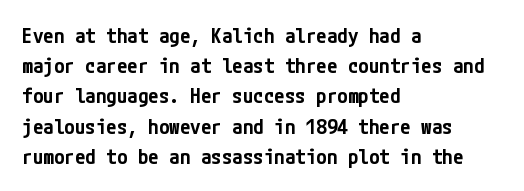
{"italic": "no", "bold": "semi", "underline": "no", "align": "left", "line_spacing": "normal", "line_spacing_ratio": 1.44, "letter_spacing": "normal", "letter_spacing_em": 0.0, "glyph_px": 21}
